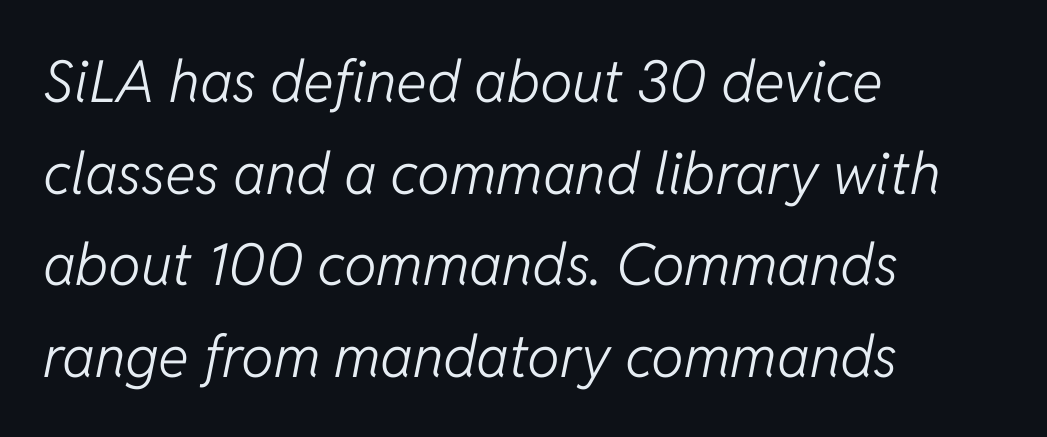
Q: Is the text bold? A: No.
Q: Is the text italic (slanted)? A: Yes, it leans right by about 11 degrees.
Q: Is the text underlined? A: No.
Q: How is the paragraph aligned? A: Left-aligned.
Q: Is the spacing between letters normal or unusually wide? A: Normal.
Q: Is the spacing between lines tight, normal or loose? A: Normal.
Q: Width (condensed, normal, or wide)? A: Normal.
Q: Stroke contrast? A: Low.
Q: x-height? A: Medium.
Q: Monospaced? A: No.
